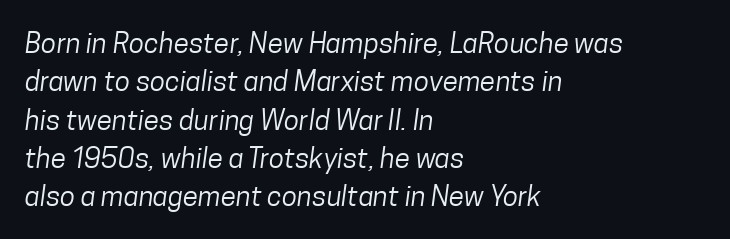
The image shows 28 px regular-weight, condensed sans-serif type; set left-aligned, normal line spacing (1.37x), normal letter spacing, not underlined; low stroke contrast and a medium x-height.
